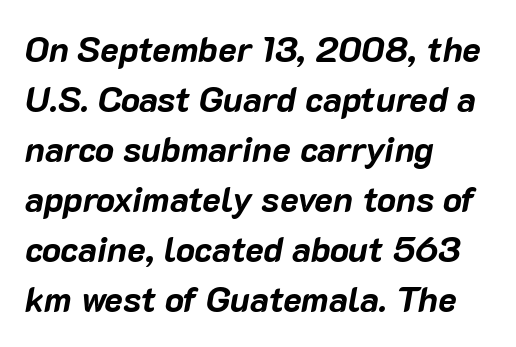
The image shows 35 px bold type, italic (leaning right); set left-aligned, normal line spacing (1.43x), normal letter spacing, not underlined; low stroke contrast and a medium x-height.
